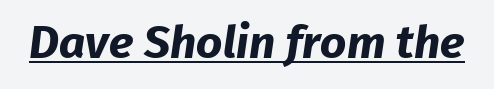
Q: Is the text bold? A: Yes.
Q: Is the typeface a serif or a sans-serif typeface? A: Sans-serif.
Q: Is the text underlined? A: Yes.
Q: Is the spacing between letters normal or unusually wide? A: Normal.
Q: Width (condensed, normal, or wide)? A: Normal.
Q: Stroke contrast? A: Low.
Q: x-height? A: Medium.
Q: Monospaced? A: No.
